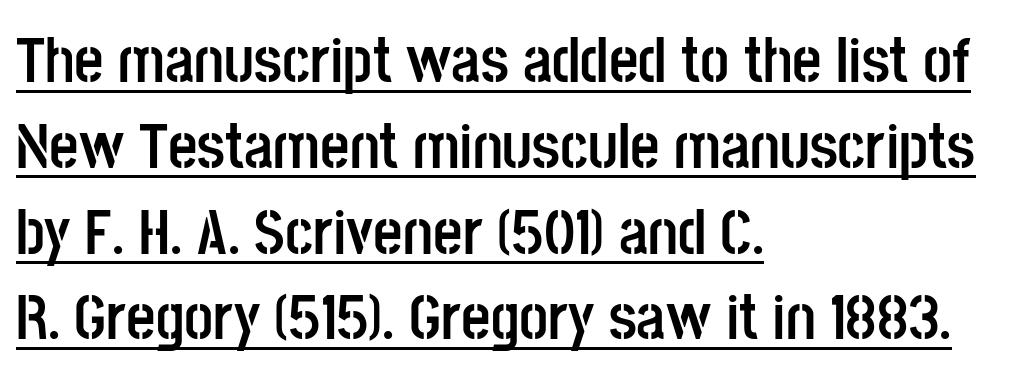
{"serif": "no", "italic": "no", "bold": "yes", "weight": "semibold", "width": "condensed", "stroke_contrast": "low", "x_height": "large", "monospaced": "no", "underline": "yes", "align": "left", "line_spacing": "normal", "line_spacing_ratio": 1.34, "letter_spacing": "normal", "letter_spacing_em": 0.0, "glyph_px": 64}
